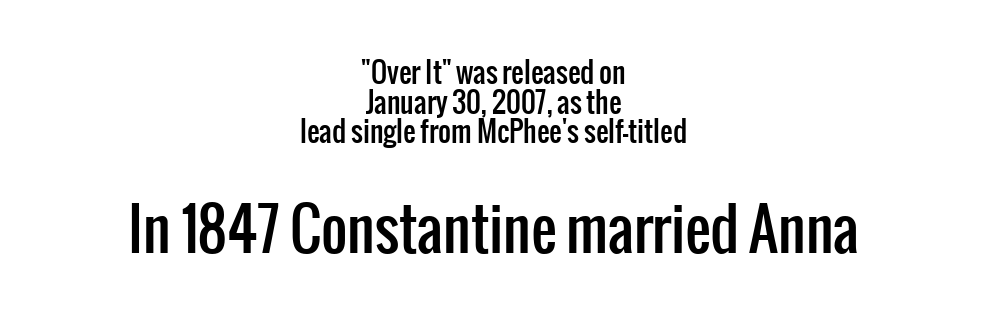
This rendering features lettering with no underline. Compared with typical paragraphs, the rows here are closer together. Each letter keeps its own natural width here, so spacing adapts to shape. Teacher's note: observe the equal gaps on both sides — that is centered alignment.
